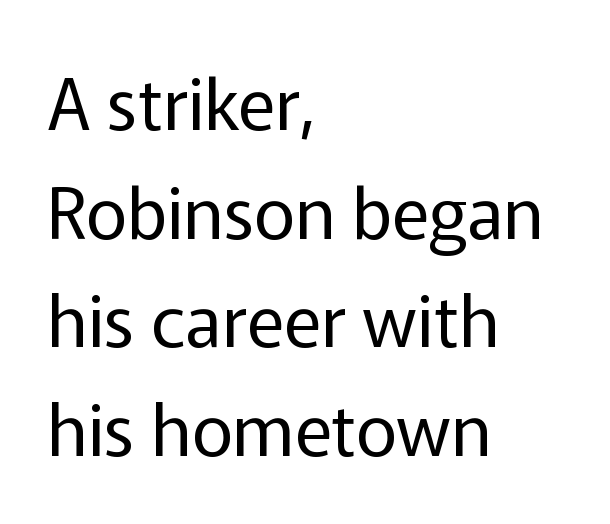
{"serif": "no", "italic": "no", "bold": "no", "weight": "regular", "width": "normal", "stroke_contrast": "low", "x_height": "medium", "monospaced": "no", "underline": "no", "align": "left", "line_spacing": "normal", "line_spacing_ratio": 1.53, "letter_spacing": "normal", "letter_spacing_em": 0.0, "glyph_px": 71}
